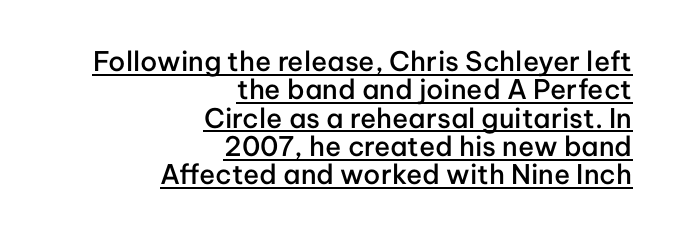
The lettering is marked with a stroke running underneath it. Unlike italic type, these characters show no tilt at all. These lines stack with their right ends in a neat column. Heft: intermediate — a semibold. What stands out about the letter spacing? Nothing — it is the standard amount.
